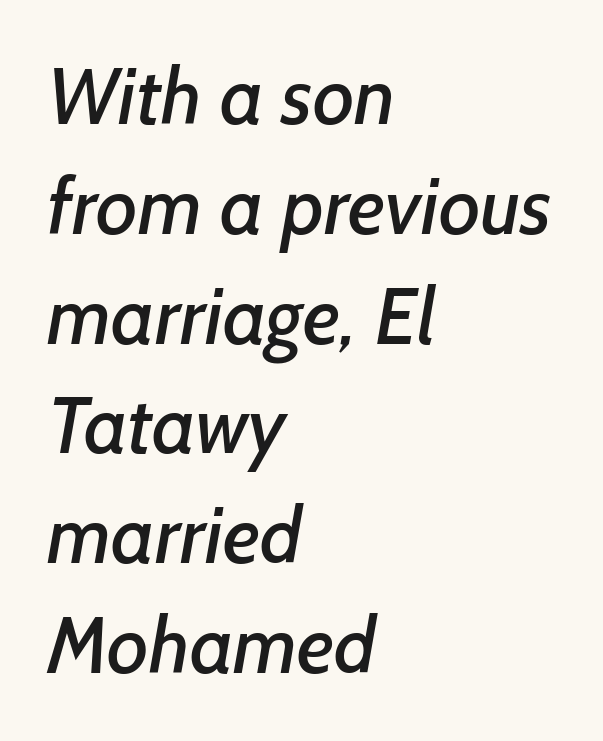
{"serif": "no", "width": "normal", "stroke_contrast": "low", "x_height": "medium", "monospaced": "no", "underline": "no", "align": "left", "line_spacing": "normal", "line_spacing_ratio": 1.39, "letter_spacing": "normal", "letter_spacing_em": 0.0, "glyph_px": 79}
